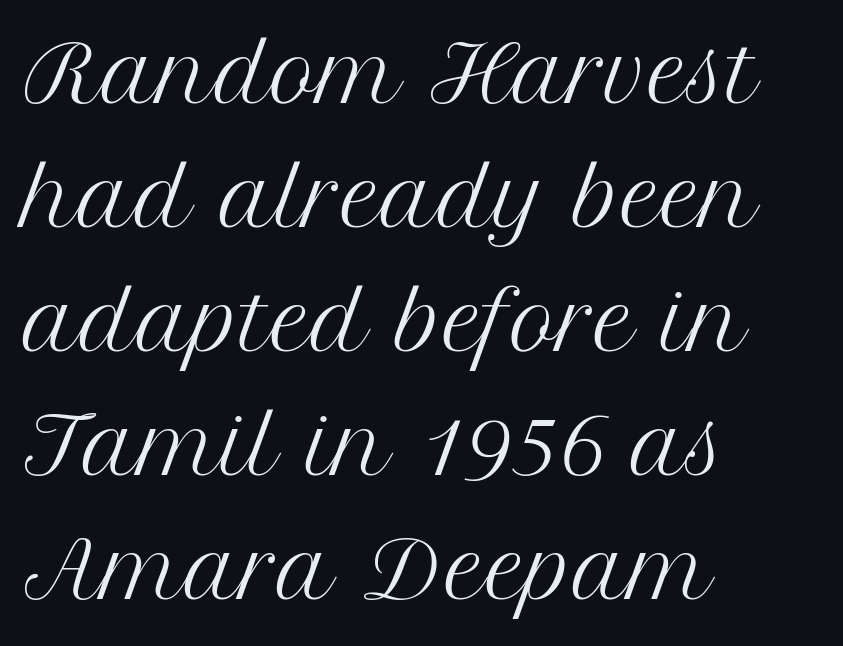
Q: Is the text bold? A: No.
Q: Is the text italic (slanted)? A: Yes.
Q: Is the text underlined? A: No.
Q: How is the paragraph aligned? A: Left-aligned.
Q: Is the spacing between letters normal or unusually wide? A: Normal.
Q: Is the spacing between lines tight, normal or loose? A: Normal.
Q: Width (condensed, normal, or wide)? A: Normal.
Q: Stroke contrast? A: Medium.
Q: x-height? A: Medium.
Q: Monospaced? A: No.
